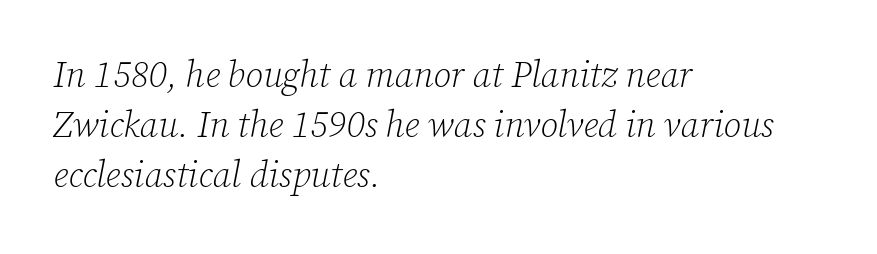
{"serif": "yes", "italic": "yes", "lean": "right", "slant_degrees": 12, "bold": "no", "weight": "light", "width": "normal", "stroke_contrast": "low", "x_height": "medium", "monospaced": "no", "underline": "no", "align": "left", "line_spacing": "normal", "line_spacing_ratio": 1.39, "letter_spacing": "normal", "letter_spacing_em": 0.0, "glyph_px": 36}
